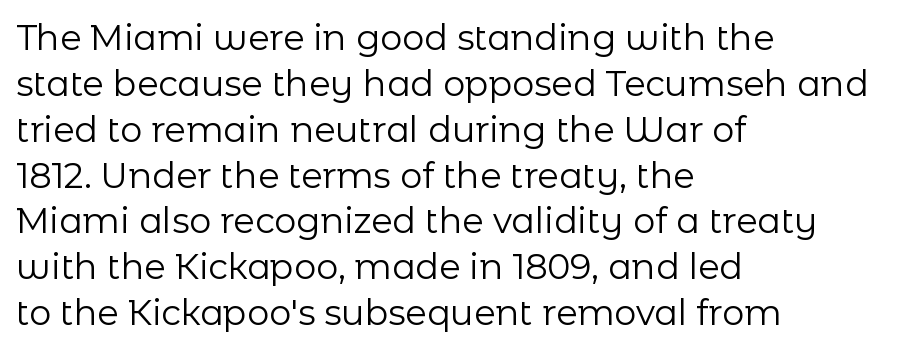
The setting favours the left margin, as ordinary paragraphs usually do. Rule under the text: the space is simply empty. Horizontal bands of white between lines are of average thickness. Weight: not bold — regular or lighter.
